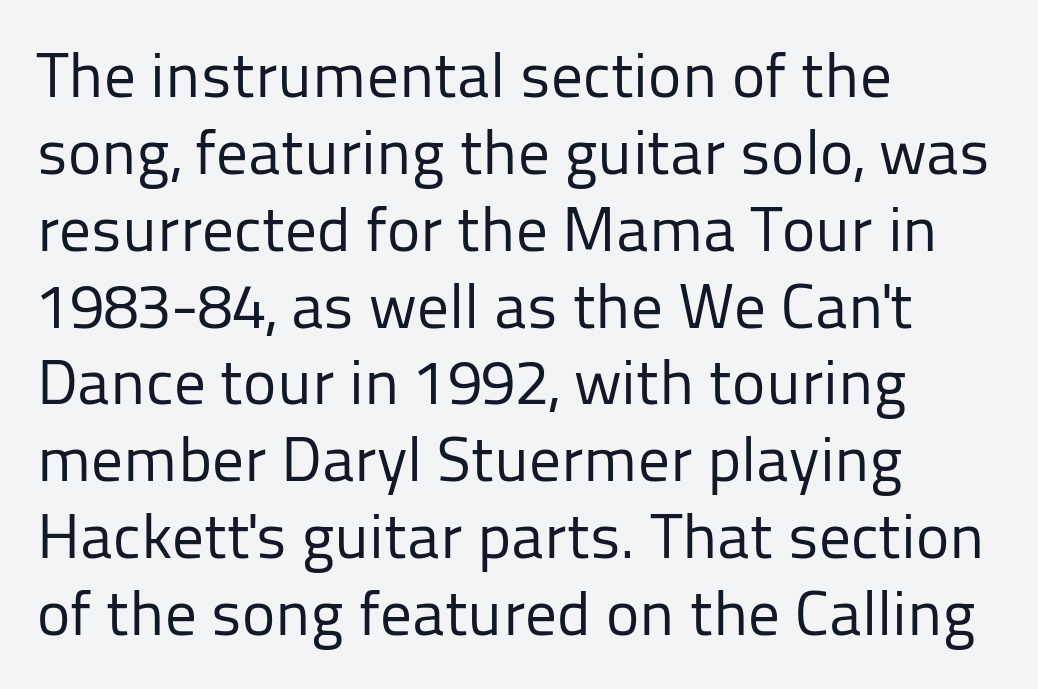
{"serif": "no", "italic": "no", "bold": "no", "weight": "regular", "width": "normal", "stroke_contrast": "low", "x_height": "medium", "monospaced": "no", "underline": "no", "align": "left", "line_spacing_ratio": 1.22, "letter_spacing": "normal", "letter_spacing_em": 0.0, "glyph_px": 63}
